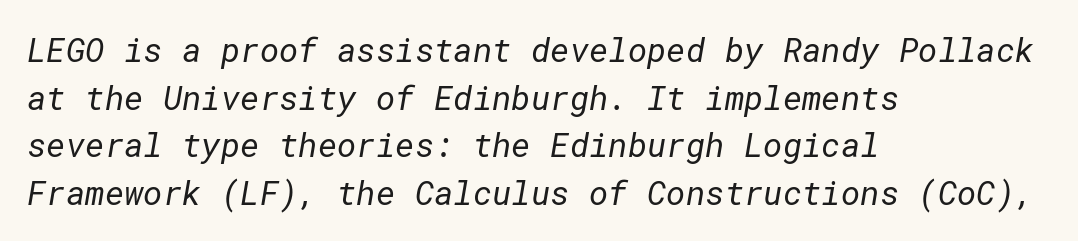
How would I describe the line gaps? Plain and ordinary. The gap between lines stays unmarked. Weight: regular or lighter. The typeface chosen for these lines omits serifs. A classic flush-left, rag-right setting is used for this passage. Short note: letters normally spaced.
